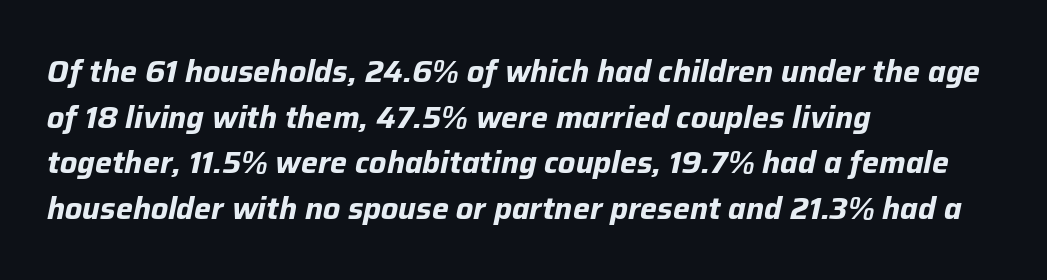
{"italic": "yes", "lean": "right", "slant_degrees": 12, "bold": "yes", "weight": "bold", "width": "normal", "stroke_contrast": "low", "x_height": "medium", "monospaced": "no", "underline": "no", "align": "left", "line_spacing": "normal", "line_spacing_ratio": 1.52, "letter_spacing": "normal", "letter_spacing_em": 0.0, "glyph_px": 30}
